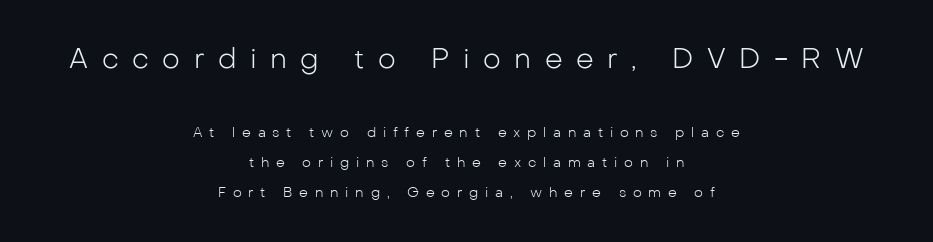
The image shows 28 px light sans-serif type, upright; set centered, loose line spacing (2.13x), unusually wide letter spacing (+0.48 em), not underlined; the first (top) block is 2.0x larger; low stroke contrast and a medium x-height.
